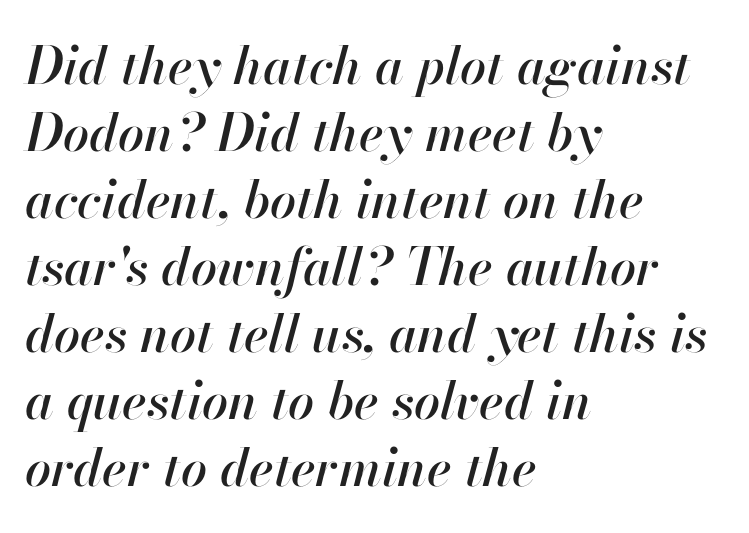
Q: Is the text italic (slanted)? A: Yes, it leans right by about 13 degrees.
Q: Is the text underlined? A: No.
Q: How is the paragraph aligned? A: Left-aligned.
Q: Is the spacing between letters normal or unusually wide? A: Normal.
Q: Is the spacing between lines tight, normal or loose? A: Normal.
Q: Width (condensed, normal, or wide)? A: Normal.
Q: Stroke contrast? A: High.
Q: x-height? A: Small.
Q: Monospaced? A: No.
